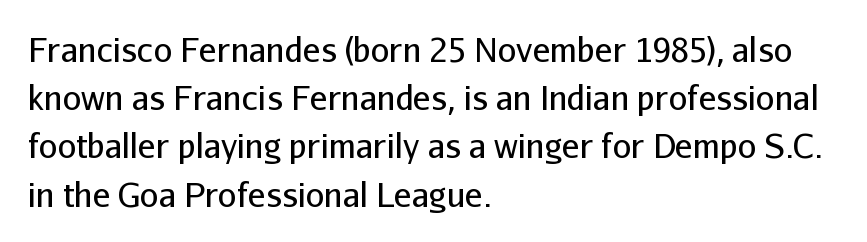
{"serif": "no", "italic": "no", "bold": "no", "weight": "regular", "width": "normal", "stroke_contrast": "low", "x_height": "medium", "monospaced": "no", "underline": "no", "align": "left", "line_spacing": "normal", "line_spacing_ratio": 1.46, "letter_spacing": "normal", "letter_spacing_em": 0.0, "glyph_px": 33}
